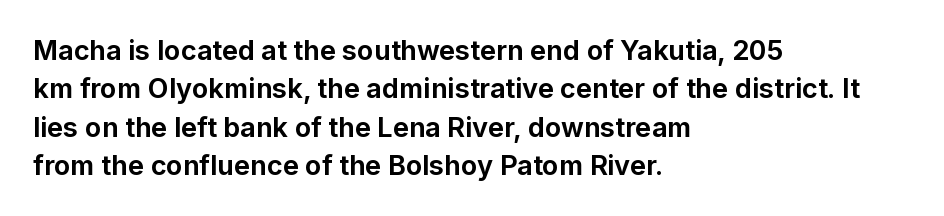
Glyph-to-glyph distance matches everyday printed text. Notice how thick the strokes are: this is what a full bold looks like. A normal amount of white space separates one row of letters from the next. Only glyphs here, with clear space below each row. Vertical strokes here are truly vertical.
